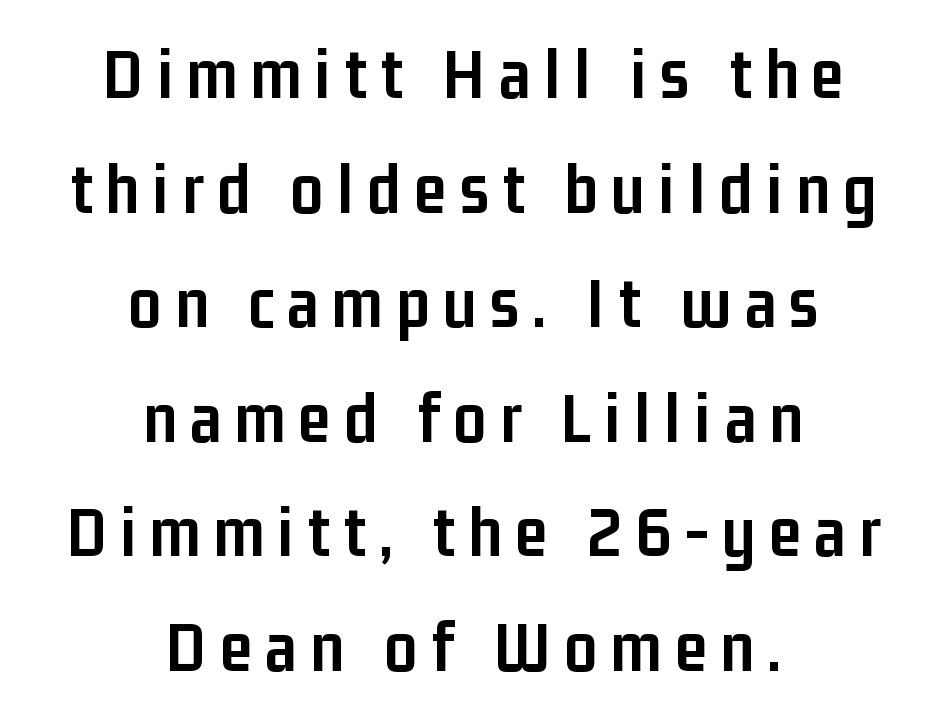
{"serif": "no", "italic": "no", "bold": "yes", "weight": "semibold", "width": "condensed", "stroke_contrast": "low", "x_height": "medium", "monospaced": "no", "underline": "no", "align": "center", "line_spacing": "normal", "line_spacing_ratio": 1.57, "glyph_px": 73}
